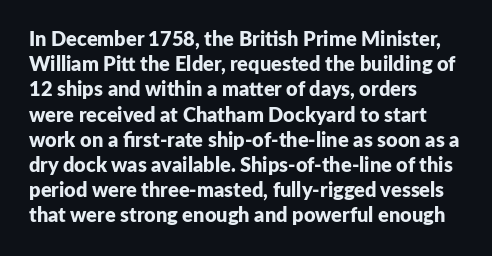
{"italic": "no", "bold": "yes", "underline": "no", "align": "left", "line_spacing": "normal", "line_spacing_ratio": 1.26, "letter_spacing": "normal", "letter_spacing_em": 0.0, "glyph_px": 20}
